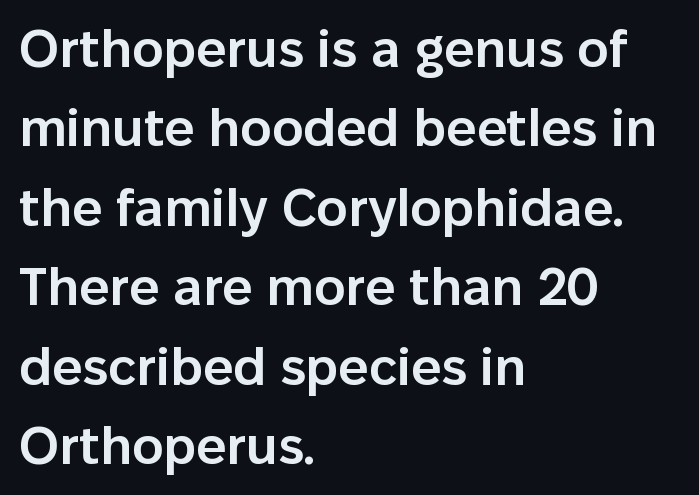
{"serif": "no", "italic": "no", "bold": "semi", "weight": "semibold", "width": "normal", "stroke_contrast": "low", "x_height": "medium", "monospaced": "no", "underline": "no", "align": "left", "line_spacing": "normal", "line_spacing_ratio": 1.5, "letter_spacing": "normal", "letter_spacing_em": 0.0, "glyph_px": 53}
